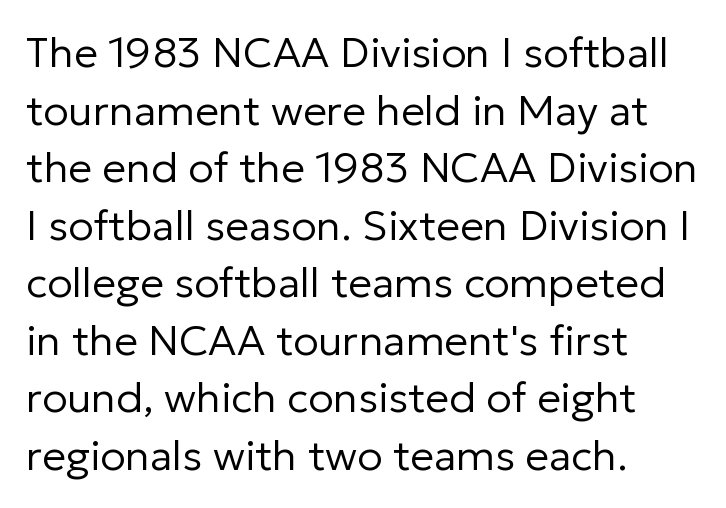
The image shows 42 px regular-weight sans-serif type, upright; set left-aligned, normal line spacing (1.37x), normal letter spacing, not underlined; low stroke contrast and a medium x-height.
